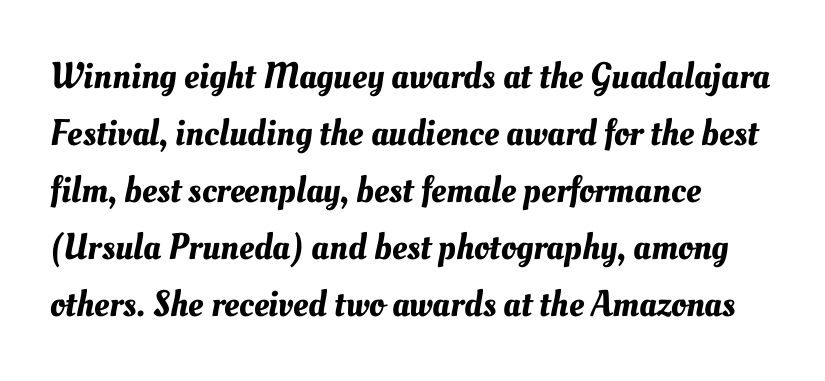
The image shows 37 px text type; set left-aligned, normal line spacing (1.54x), normal letter spacing, not underlined; medium stroke contrast and a small x-height.
